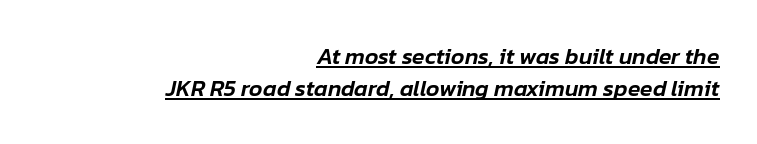
{"italic": "yes", "lean": "right", "slant_degrees": 12, "underline": "yes", "align": "right", "line_spacing": "normal", "line_spacing_ratio": 1.38, "letter_spacing": "normal", "letter_spacing_em": 0.0, "glyph_px": 23}
